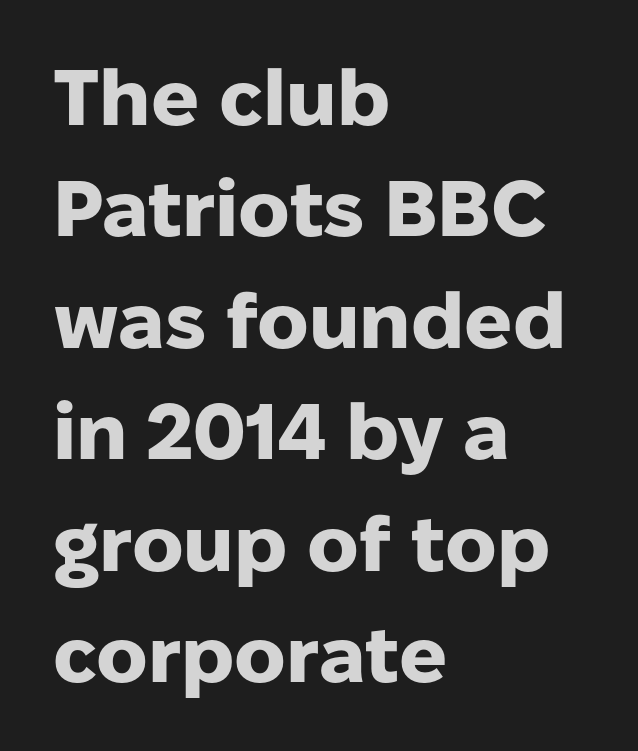
{"serif": "no", "italic": "no", "bold": "yes", "weight": "heavy", "width": "normal", "stroke_contrast": "low", "x_height": "medium", "monospaced": "no", "underline": "no", "align": "left", "line_spacing": "normal", "line_spacing_ratio": 1.41, "letter_spacing": "normal", "letter_spacing_em": 0.0, "glyph_px": 79}
